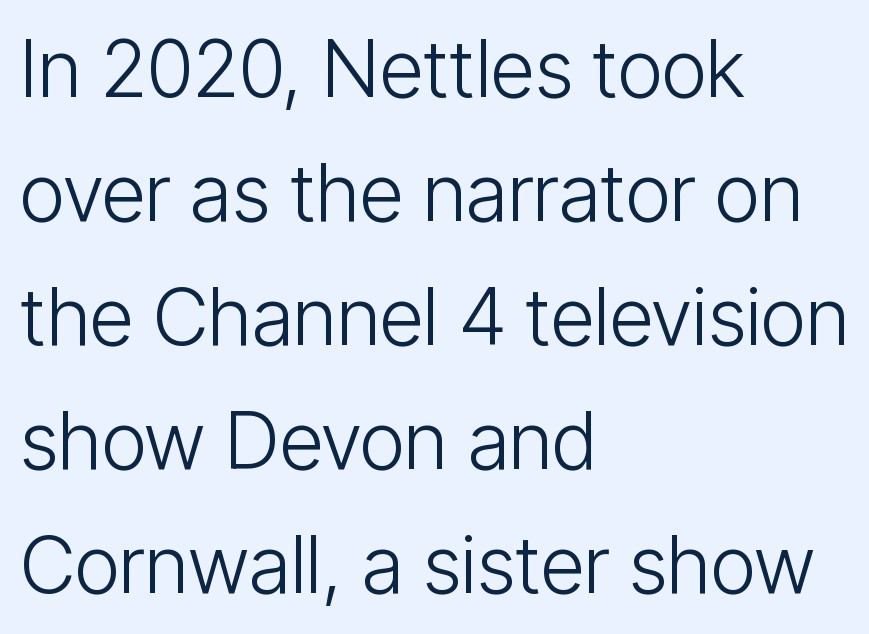
The image shows 79 px light, condensed sans-serif type, upright; set left-aligned, normal line spacing (1.57x), normal letter spacing, not underlined; low stroke contrast and a medium x-height.
